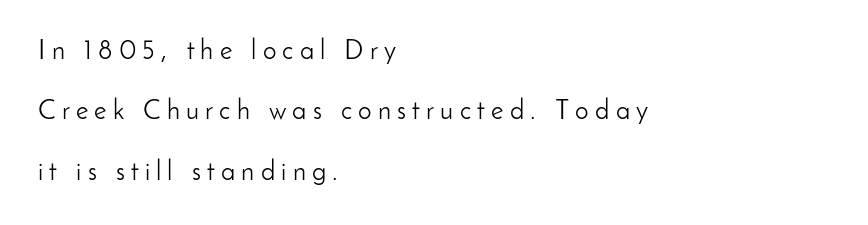
{"italic": "no", "bold": "no", "underline": "no", "align": "left", "line_spacing": "loose", "line_spacing_ratio": 2.24, "letter_spacing": "wide", "letter_spacing_em": 0.23, "glyph_px": 27}
